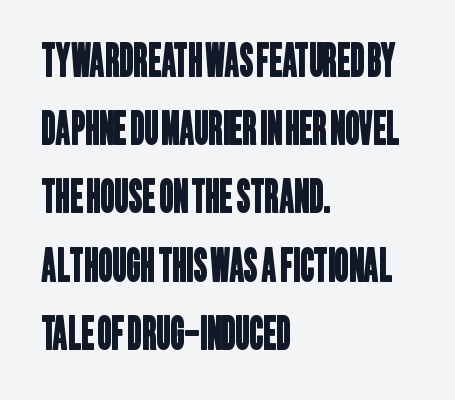
The image shows 44 px condensed sans-serif type; set left-aligned, normal line spacing (1.55x), normal letter spacing, not underlined; low stroke contrast and a large x-height.
